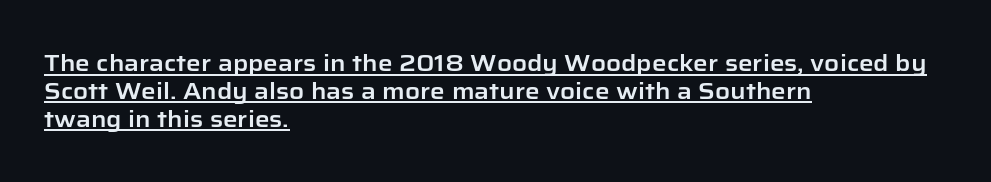
Between one letter and the next there's only the usual sliver of space. The text block is weighted toward the left margin, trailing off unevenly rightward. The words here are underlined. The font's upright variant was chosen for this text.
